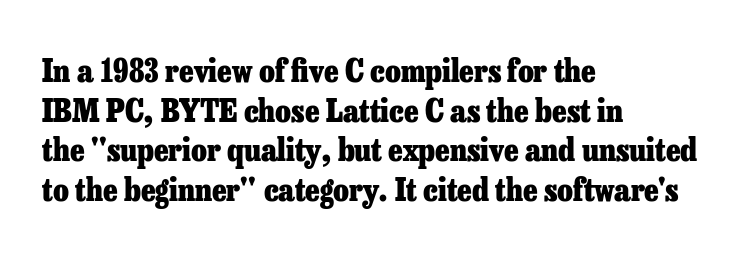
{"serif": "yes", "italic": "no", "bold": "yes", "weight": "heavy", "width": "normal", "stroke_contrast": "low", "x_height": "medium", "monospaced": "no", "underline": "no", "align": "left", "line_spacing_ratio": 1.24, "letter_spacing": "normal", "letter_spacing_em": 0.0, "glyph_px": 32}
